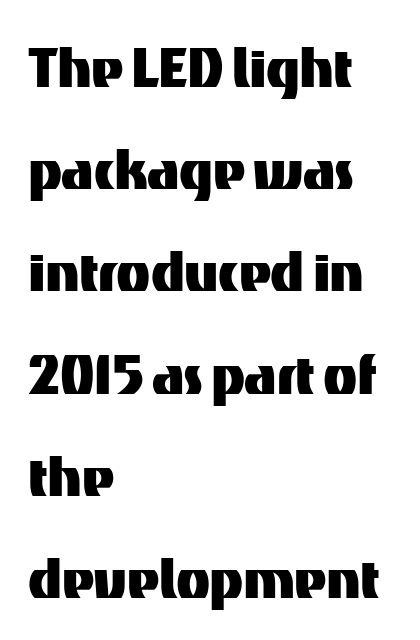
The image shows 70 px sans-serif type, upright; set left-aligned, normal line spacing (1.46x), normal letter spacing, not underlined; medium stroke contrast and a medium x-height.
